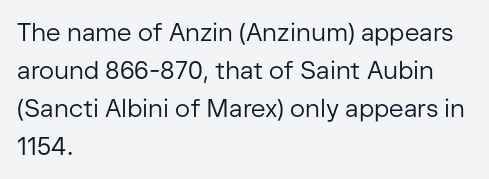
The font's upright variant was chosen for this text. The specimen omits any rule beneath the text block's lines. All the whitespace from short lines collects on the right. Tracking here is standard; glyphs follow each other at the usual distance.
